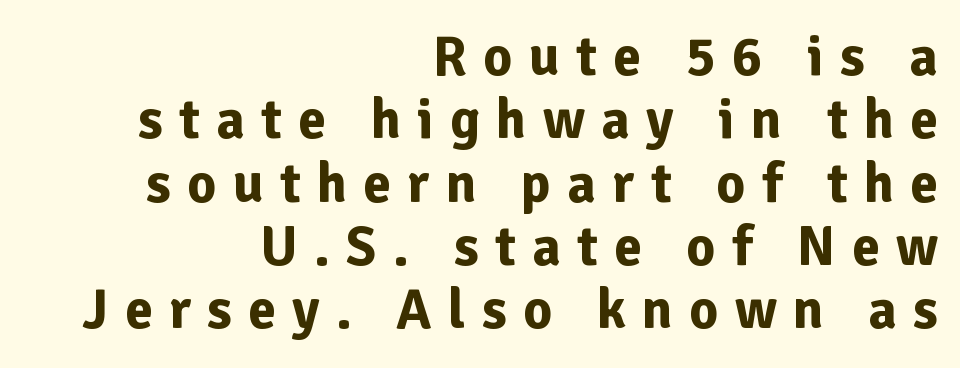
This sample trades vertical openness for compactness between lines. Think of a printed novel: that variable character pitch is what you see here. Notice how the passage keeps a crisp vertical edge on the right only. On the weight axis this lands at bold, roughly 700. Does the type have serifs? No, each stem ends abruptly. Characters remain perfectly vertical along every line.
